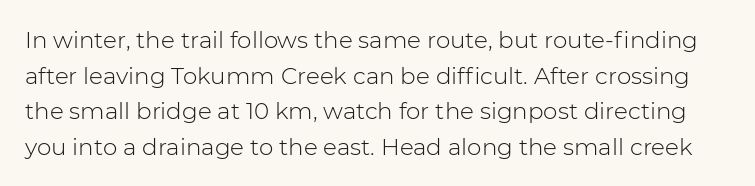
Each row of text sits above clean, open space. Students, observe: this is what conventionally led text looks like. The strokes carry an ordinary text weight at most. These lines keep a tight, regular rhythm from letter to letter.
